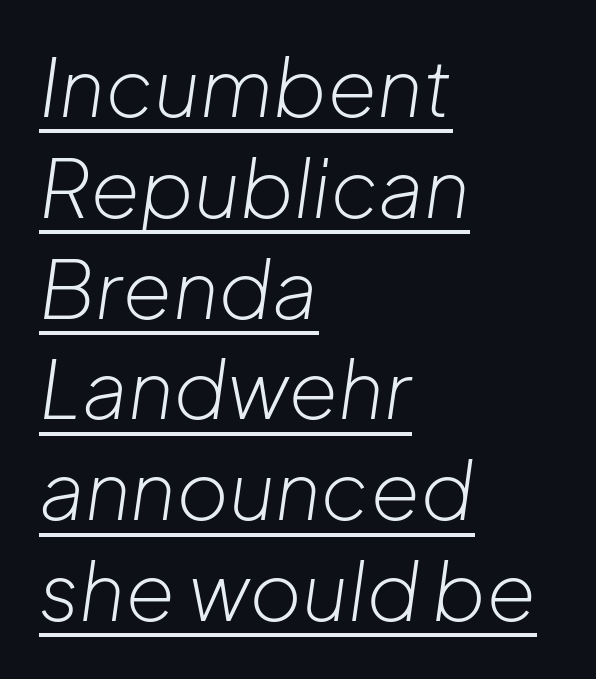
Line spacing here is normal. This rendering leaves character spacing at its baseline value. Compared with undecorated copy, this sample adds a rule below the words. The cut favours lightness, reaching ordinary text weight at its darkest. This sample uses an oblique cut, with every glyph tilted off the vertical.
